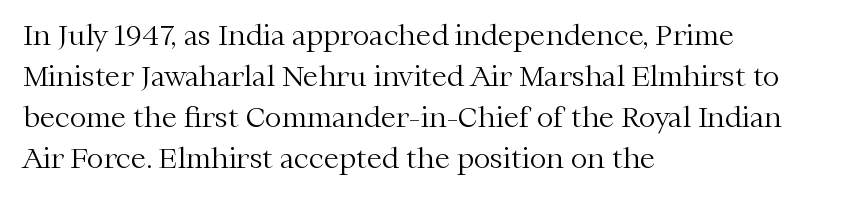
Q: Is the text bold? A: No.
Q: Is the text italic (slanted)? A: No, it is upright.
Q: Is the typeface a serif or a sans-serif typeface? A: Serif.
Q: Is the text underlined? A: No.
Q: How is the paragraph aligned? A: Left-aligned.
Q: Is the spacing between letters normal or unusually wide? A: Normal.
Q: Is the spacing between lines tight, normal or loose? A: Normal.
Q: Width (condensed, normal, or wide)? A: Normal.
Q: Stroke contrast? A: Medium.
Q: x-height? A: Medium.
Q: Monospaced? A: No.
